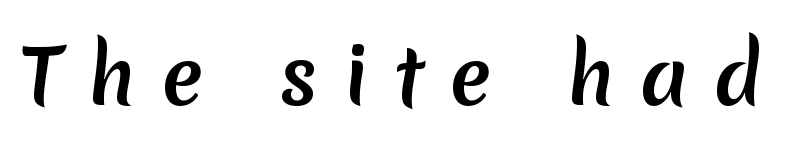
Tracking value appears strongly positive — letters spread wide. Weight: bold. Type style note: lacks serifs. Here the designer chose a conventional face with non-uniform glyph widths. Descenders are the only things crossing below the line.
